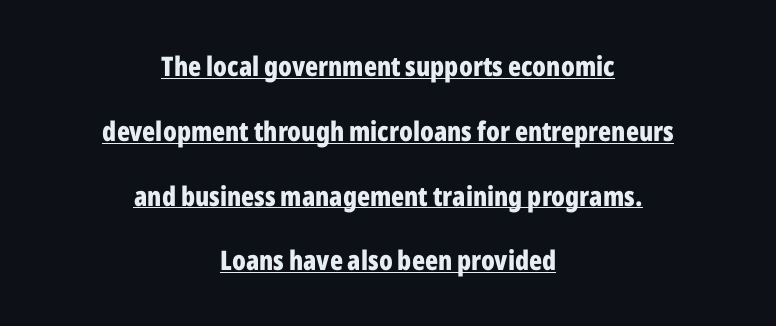
Q: Is the text bold? A: Yes.
Q: Is the text italic (slanted)? A: No, it is upright.
Q: Is the text underlined? A: Yes.
Q: How is the paragraph aligned? A: Centered.
Q: Is the spacing between letters normal or unusually wide? A: Normal.
Q: Is the spacing between lines tight, normal or loose? A: Loose.
